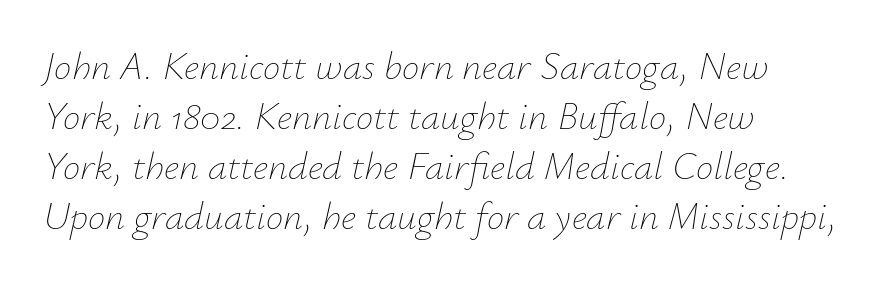
The image shows 39 px thin type, italic (leaning right); set left-aligned, normal line spacing (1.28x), normal letter spacing, not underlined; low stroke contrast and a small x-height.
